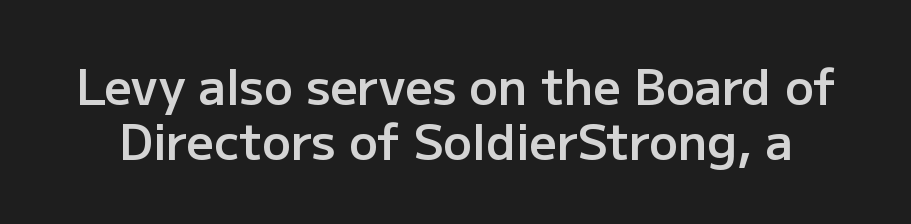
Q: Is the text bold? A: Semi-bold.
Q: Is the text italic (slanted)? A: No, it is upright.
Q: Is the typeface a serif or a sans-serif typeface? A: Sans-serif.
Q: Is the text underlined? A: No.
Q: Is the spacing between letters normal or unusually wide? A: Normal.
Q: Is the spacing between lines tight, normal or loose? A: Tight.
Q: Width (condensed, normal, or wide)? A: Normal.
Q: Stroke contrast? A: Low.
Q: x-height? A: Medium.
Q: Monospaced? A: No.
